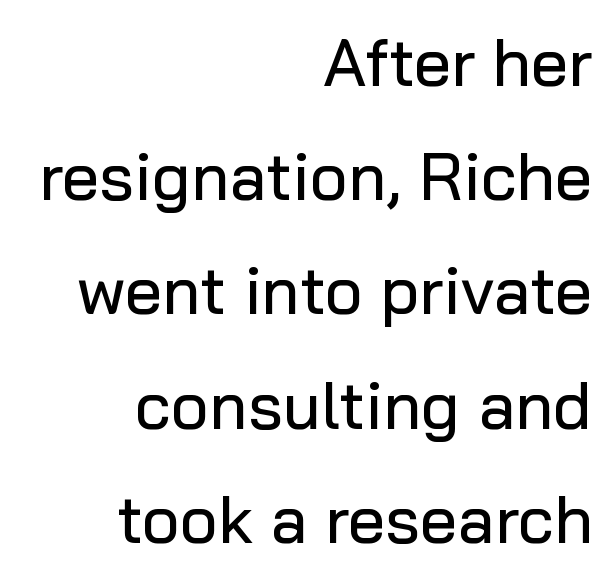
Q: Is the text italic (slanted)? A: No, it is upright.
Q: Is the typeface a serif or a sans-serif typeface? A: Sans-serif.
Q: Is the text underlined? A: No.
Q: How is the paragraph aligned? A: Right-aligned.
Q: Is the spacing between letters normal or unusually wide? A: Normal.
Q: Width (condensed, normal, or wide)? A: Normal.
Q: Stroke contrast? A: Low.
Q: x-height? A: Medium.
Q: Monospaced? A: No.
